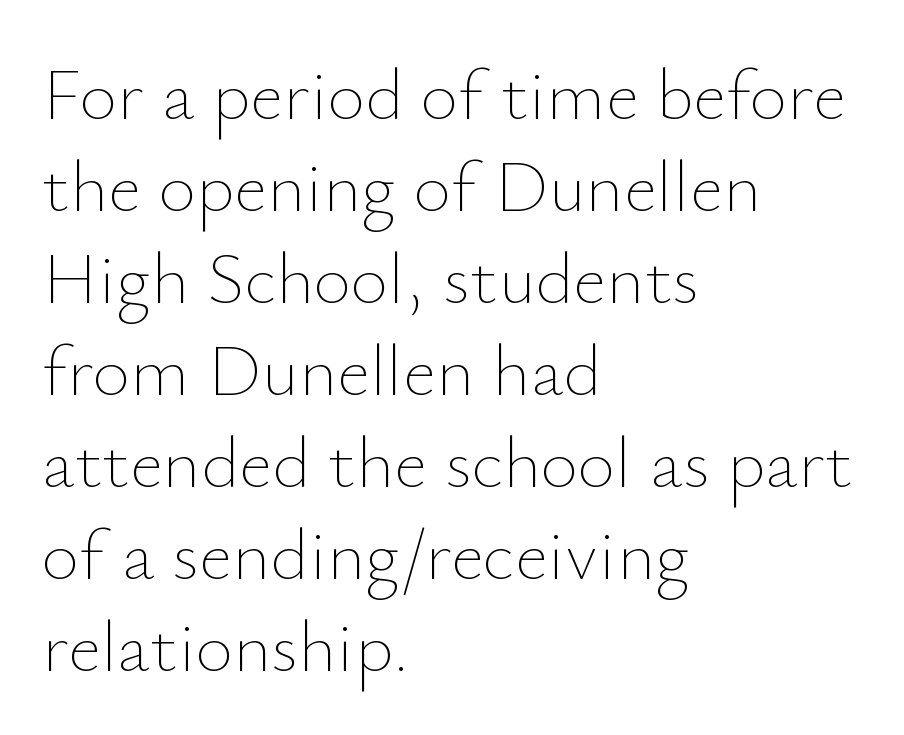
{"italic": "no", "bold": "no", "weight": "thin", "width": "normal", "stroke_contrast": "low", "x_height": "small", "monospaced": "no", "underline": "no", "align": "left", "line_spacing": "normal", "line_spacing_ratio": 1.26, "letter_spacing": "normal", "letter_spacing_em": 0.0, "glyph_px": 73}
